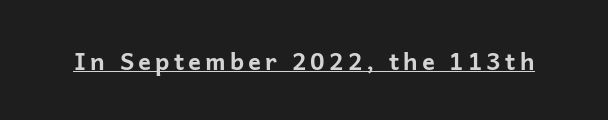
{"italic": "no", "bold": "yes", "underline": "yes", "glyph_px": 24}
